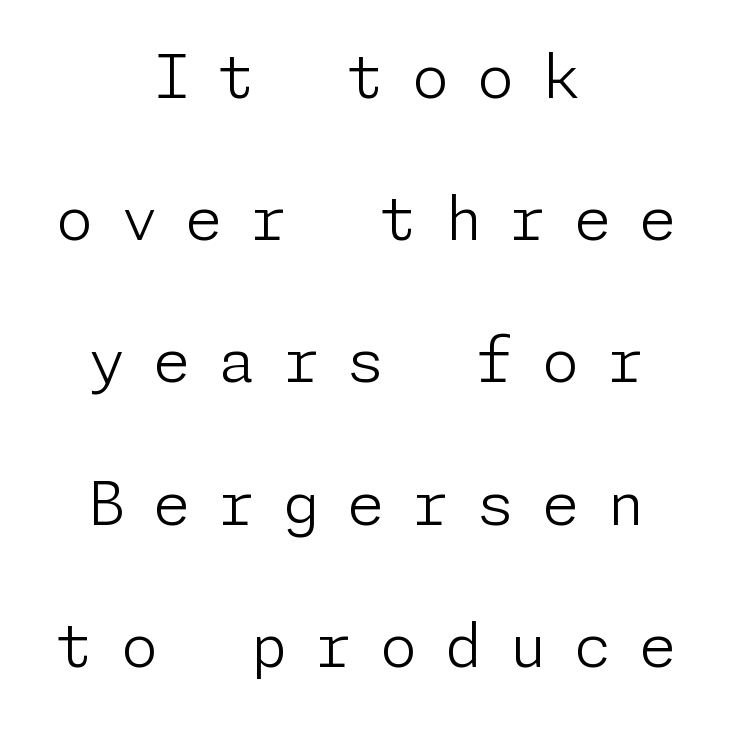
These lines stack symmetrically, like a column narrowing and widening about its center. No extra ink here — the face is not bold. The passage shown is typeset with a sans-serif family. Nope, not italic — everything's standing straight. What's the leading like? Stretched, with rows far apart.
